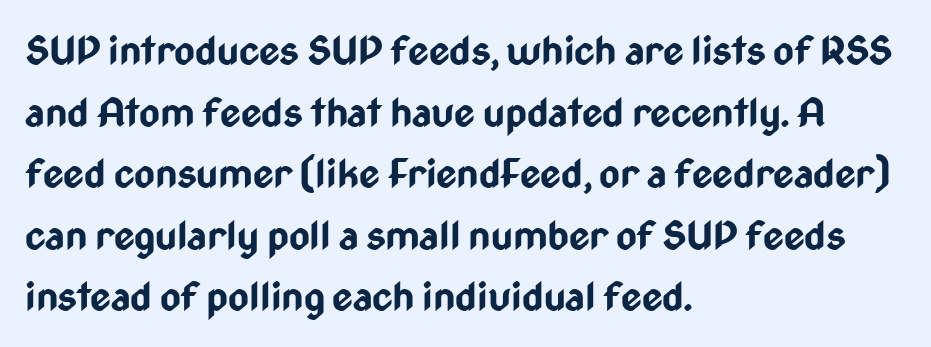
{"serif": "no", "italic": "no", "bold": "yes", "weight": "bold", "width": "condensed", "stroke_contrast": "low", "x_height": "medium", "monospaced": "no", "underline": "no", "align": "left", "line_spacing": "normal", "line_spacing_ratio": 1.54, "letter_spacing": "normal", "letter_spacing_em": 0.0, "glyph_px": 40}
